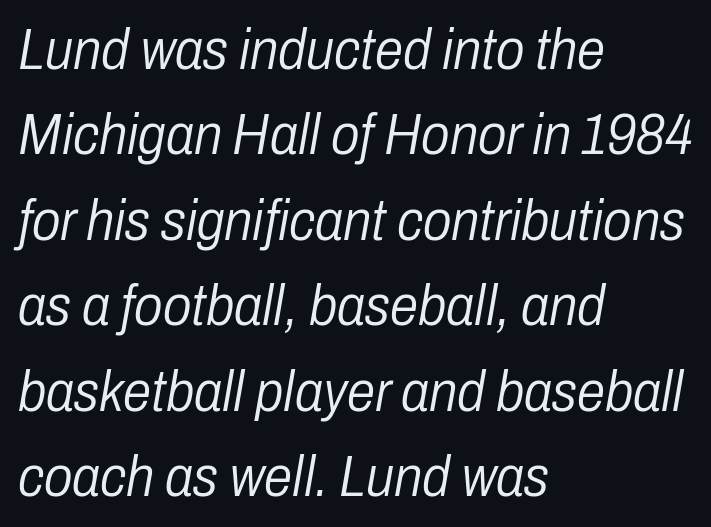
{"italic": "yes", "lean": "right", "slant_degrees": 10, "bold": "no", "weight": "light", "width": "condensed", "stroke_contrast": "low", "x_height": "medium", "monospaced": "no", "underline": "no", "align": "left", "line_spacing": "normal", "line_spacing_ratio": 1.5, "letter_spacing": "normal", "letter_spacing_em": 0.0, "glyph_px": 57}
